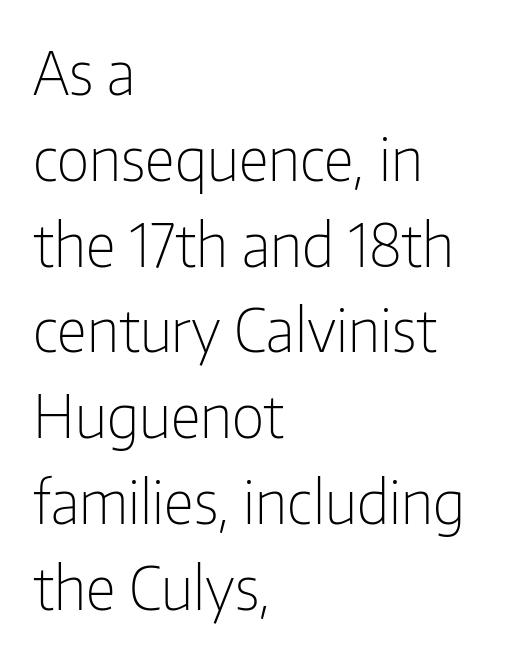
Q: Is the text bold? A: No.
Q: Is the text italic (slanted)? A: No, it is upright.
Q: Is the typeface a serif or a sans-serif typeface? A: Sans-serif.
Q: Is the text underlined? A: No.
Q: How is the paragraph aligned? A: Left-aligned.
Q: Is the spacing between letters normal or unusually wide? A: Normal.
Q: Is the spacing between lines tight, normal or loose? A: Normal.
Q: Width (condensed, normal, or wide)? A: Condensed.
Q: Stroke contrast? A: Low.
Q: x-height? A: Medium.
Q: Monospaced? A: No.
